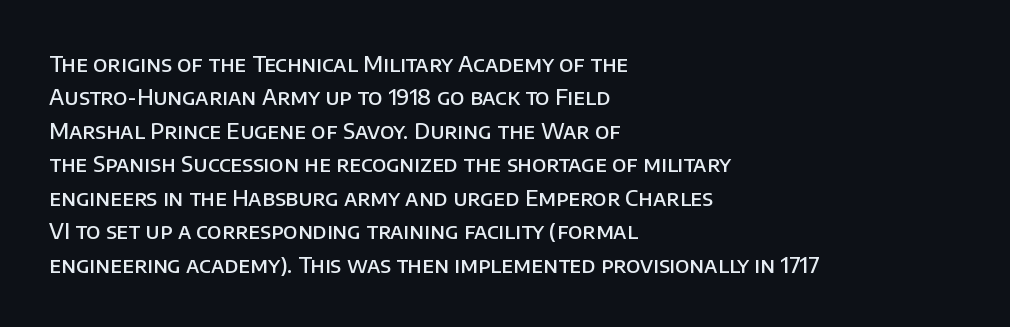
The image shows 22 px text type, upright; set left-aligned, normal line spacing (1.52x), normal letter spacing, not underlined.
